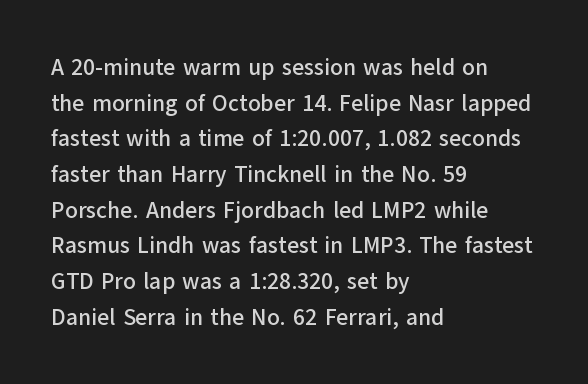
Every row of glyphs begins at an identical x-position on the left. The passage shown has conventional tracking throughout. A typesetter would mark this as roman, not italic. Letters rest on an invisible, unmarked baseline. In terms of leading, this rendering sits right in the middle.
